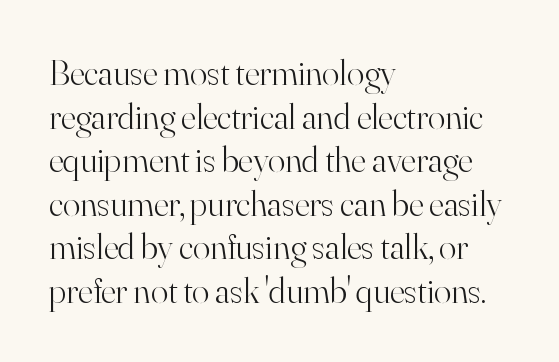
The image shows 36 px light serif type, upright; set left-aligned, line spacing 1.21x, normal letter spacing, not underlined; high stroke contrast and a small x-height.
